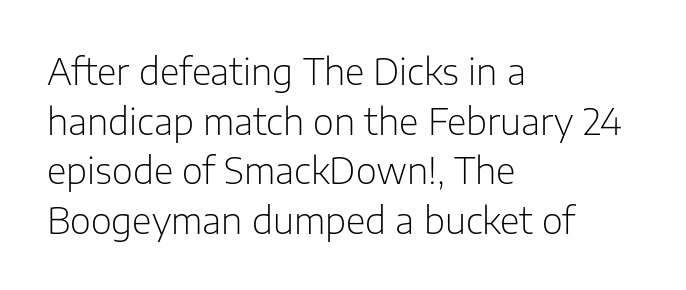
The image shows 36 px light sans-serif type, upright; set left-aligned, normal line spacing (1.38x), normal letter spacing, not underlined; low stroke contrast and a medium x-height.
